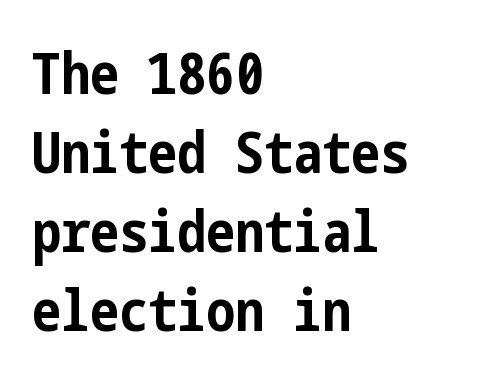
The image shows 58 px bold, condensed sans-serif type, upright; set left-aligned, normal line spacing (1.36x), normal letter spacing, not underlined; low stroke contrast and a medium x-height.
